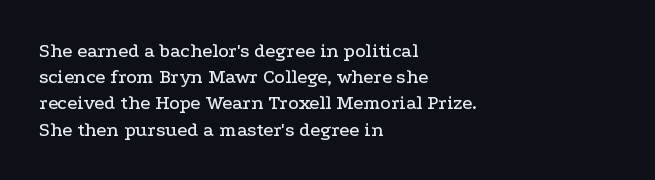
The image shows 20 px text type, upright; set left-aligned, normal line spacing (1.31x), normal letter spacing, not underlined.
